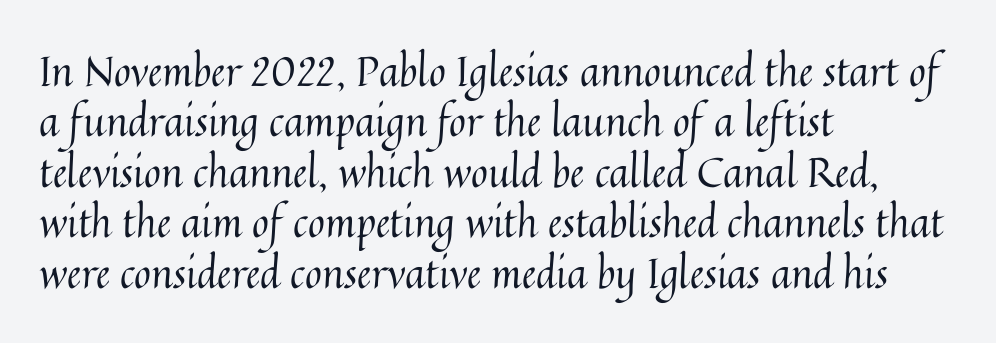
Heaviness? Minimal to ordinary, like unemphasized prose. Anything drawn beneath the words? Only blank space. The lines in this sample share a left origin and differ only in where they stop. These lines are rendered in a variable-pitch font.
